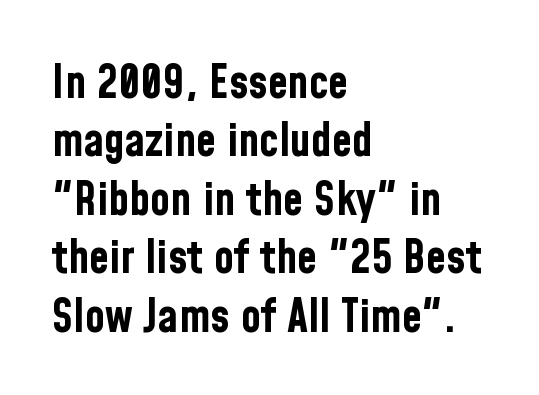
The image shows 46 px bold, condensed sans-serif type, upright; set left-aligned, normal line spacing (1.27x), normal letter spacing, not underlined; low stroke contrast and a medium x-height.
